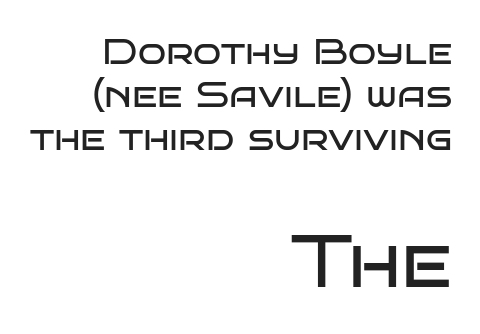
The image shows 74 px regular-weight, wide sans-serif type, upright; set right-aligned, line spacing 1.16x, normal letter spacing, not underlined; the second (bottom) block is 2.0x larger; low stroke contrast and a large x-height.
